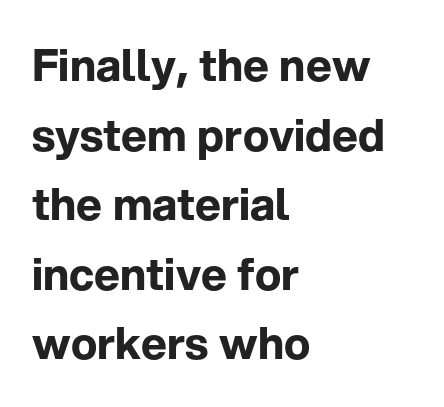
Q: Is the text bold? A: Yes.
Q: Is the text italic (slanted)? A: No, it is upright.
Q: Is the typeface a serif or a sans-serif typeface? A: Sans-serif.
Q: Is the text underlined? A: No.
Q: How is the paragraph aligned? A: Left-aligned.
Q: Is the spacing between letters normal or unusually wide? A: Normal.
Q: Is the spacing between lines tight, normal or loose? A: Normal.
Q: Width (condensed, normal, or wide)? A: Normal.
Q: Stroke contrast? A: Low.
Q: x-height? A: Medium.
Q: Monospaced? A: No.
